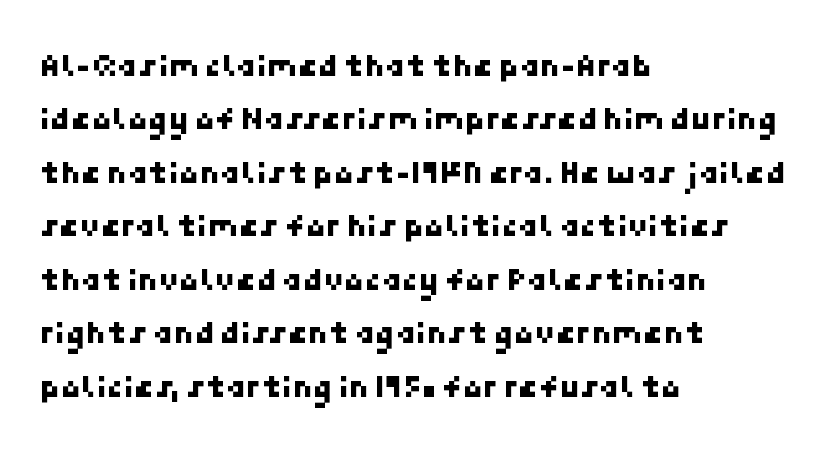
There is no visible air inserted between adjacent glyphs. The lines in this sample share a left origin and differ only in where they stop. Notice how descenders clear the ascenders below comfortably — that's standard leading. Anything drawn beneath the words? Only blank space. Observe the absence of serifs on each vertical stroke in this sample.
